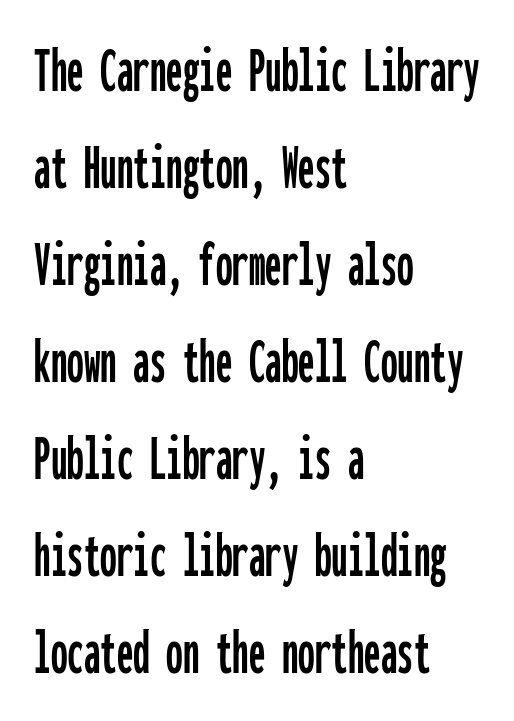
The face used here is monospaced, like something from a code editor. The block of text has a typical density, with ordinary space between rows. This sample is left-justified, so line endings fall wherever the words run out. Students, note that the glyphs here touch the page at normal intervals. The string is rendered with underlining switched off. Observe the absence of serifs on each vertical stroke in this sample.
